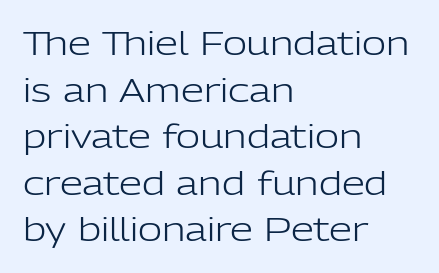
Q: Is the text bold? A: No.
Q: Is the text italic (slanted)? A: No, it is upright.
Q: Is the typeface a serif or a sans-serif typeface? A: Sans-serif.
Q: Is the text underlined? A: No.
Q: How is the paragraph aligned? A: Left-aligned.
Q: Is the spacing between letters normal or unusually wide? A: Normal.
Q: Is the spacing between lines tight, normal or loose? A: Normal.
Q: Width (condensed, normal, or wide)? A: Normal.
Q: Stroke contrast? A: Low.
Q: x-height? A: Medium.
Q: Monospaced? A: No.
